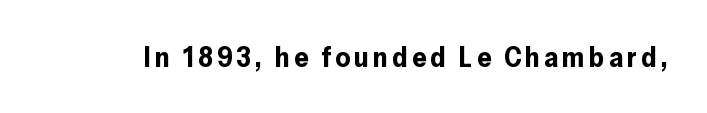
The image shows 28 px bold sans-serif type, upright; set not underlined; low stroke contrast and a medium x-height.
